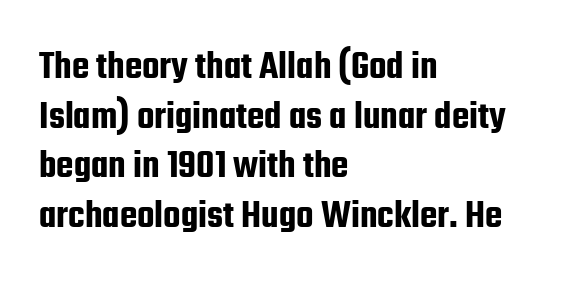
No italicization has been applied; the sample stays upright. The rendering shows plain stroke endings on the letterforms — a sans-serif design. Students, note that the glyphs here touch the page at normal intervals. These lines are rendered in a variable-pitch font. Alignment: flush left.
